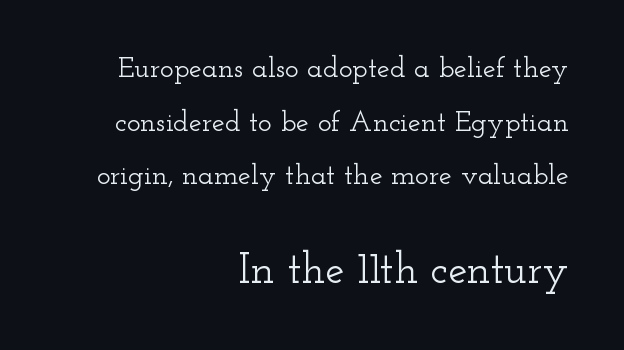
The space directly below the letters is spotless. Top chunk: small. Bottom chunk: large. Inter-character spacing is left at the font's built-in metrics. The lines in this sample share a right terminus and differ only in where they begin.
